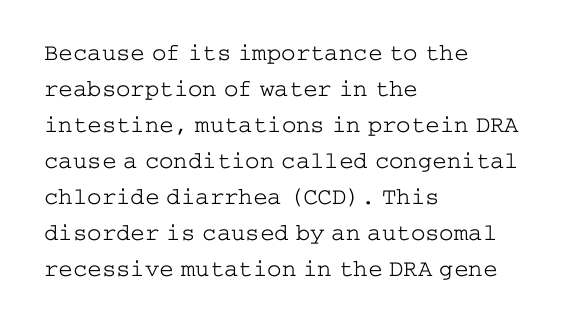
There is no visible air inserted between adjacent glyphs. The rendering anchors every line to the left-hand side. Counters stay open thanks to moderate or lighter strokes. Is there much room between lines? A standard amount, neither cramped nor airy. Type without underlining.
